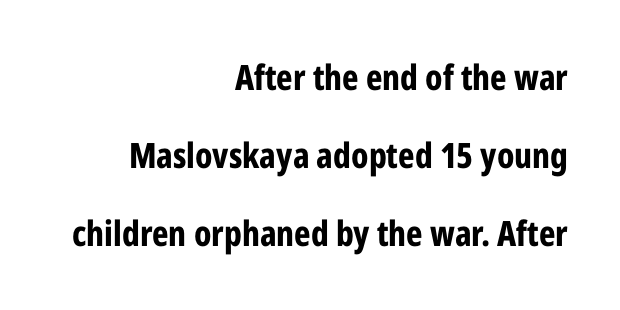
Q: Is the text bold? A: Yes.
Q: Is the text italic (slanted)? A: No, it is upright.
Q: Is the typeface a serif or a sans-serif typeface? A: Sans-serif.
Q: Is the text underlined? A: No.
Q: How is the paragraph aligned? A: Right-aligned.
Q: Is the spacing between letters normal or unusually wide? A: Normal.
Q: Is the spacing between lines tight, normal or loose? A: Loose.
Q: Width (condensed, normal, or wide)? A: Condensed.
Q: Stroke contrast? A: Low.
Q: x-height? A: Medium.
Q: Monospaced? A: No.
